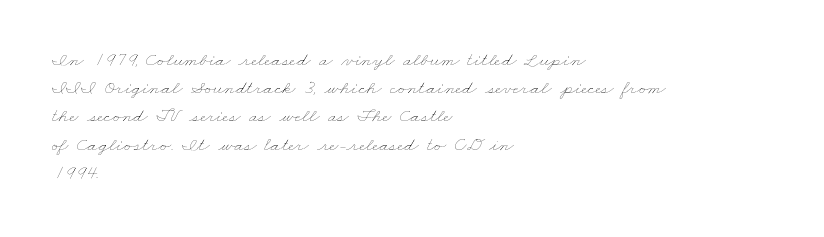
Q: Is the text bold? A: No.
Q: Is the text underlined? A: No.
Q: How is the paragraph aligned? A: Left-aligned.
Q: Is the spacing between letters normal or unusually wide? A: Normal.
Q: Is the spacing between lines tight, normal or loose? A: Normal.
